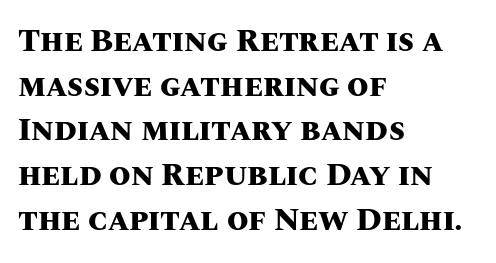
Q: Is the text bold? A: Yes.
Q: Is the text italic (slanted)? A: No, it is upright.
Q: Is the text underlined? A: No.
Q: How is the paragraph aligned? A: Left-aligned.
Q: Is the spacing between letters normal or unusually wide? A: Normal.
Q: Is the spacing between lines tight, normal or loose? A: Normal.
Q: Width (condensed, normal, or wide)? A: Normal.
Q: Stroke contrast? A: Medium.
Q: x-height? A: Large.
Q: Monospaced? A: No.
